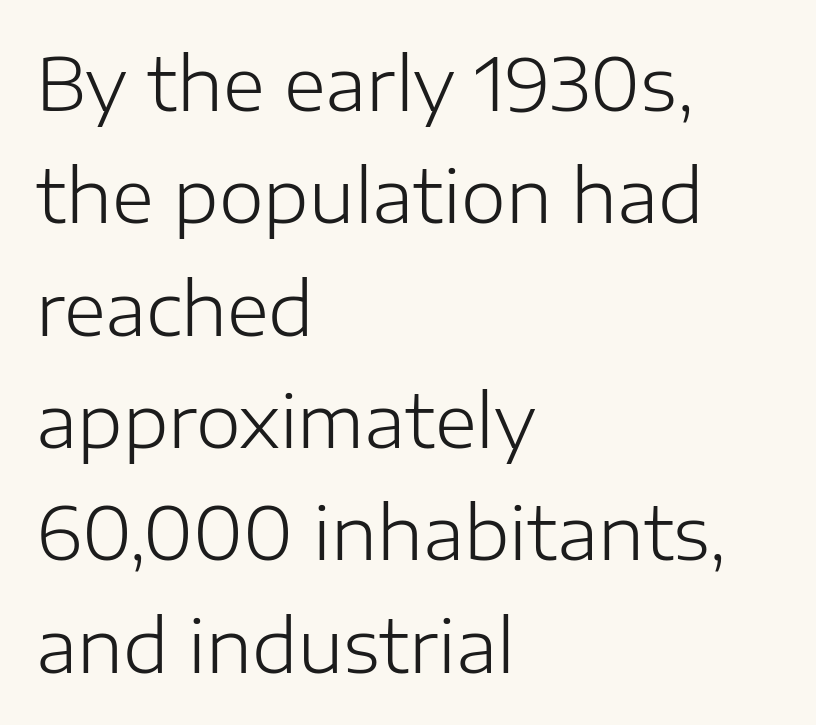
The rows are spaced the way most documents space them. Inter-character spacing is left at the font's built-in metrics. Check where the strokes stop: nothing finishes them off — pure sans. These lines stack with their left ends in a neat column. This is roman type, the default non-slanted kind. This sample has the flowing, uneven cadence of proportional lettering.
